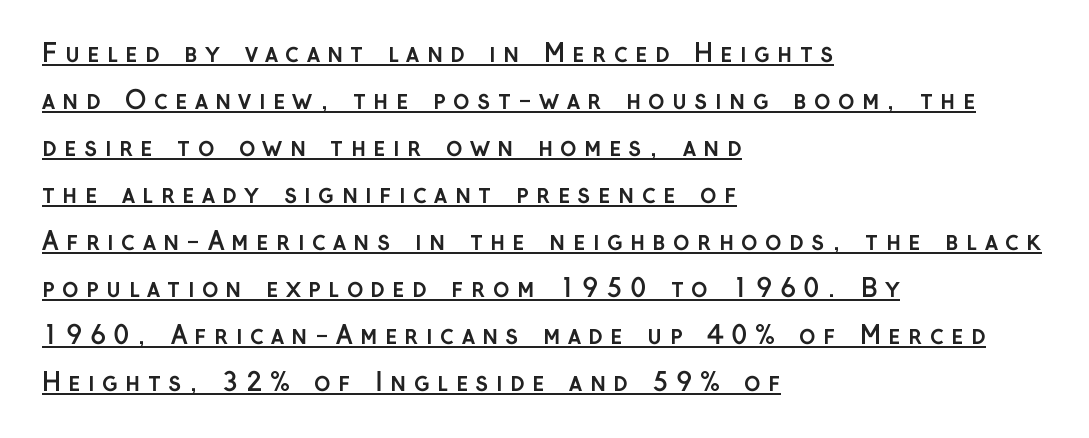
The image shows 25 px bold type, upright; set left-aligned, line spacing 1.88x, unusually wide letter spacing (+0.29 em), underlined.
